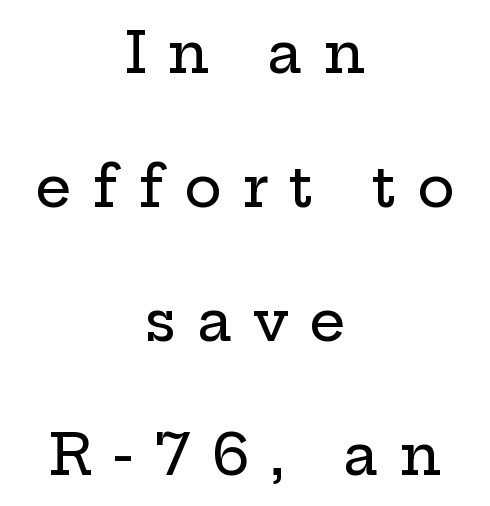
The image shows 57 px wide serif type, upright; set centered, loose line spacing (2.35x), unusually wide letter spacing (+0.36 em), not underlined; low stroke contrast and a medium x-height.
